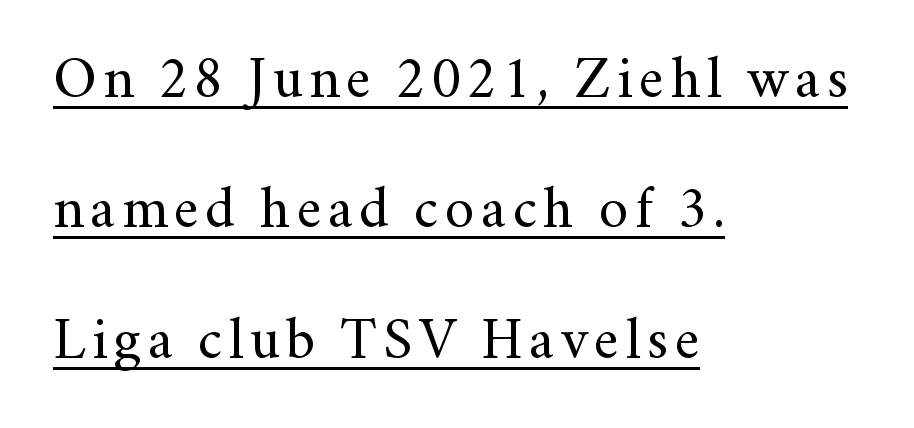
{"serif": "yes", "italic": "no", "bold": "no", "weight": "regular", "width": "normal", "stroke_contrast": "medium", "x_height": "small", "monospaced": "no", "underline": "yes", "align": "left", "line_spacing": "loose", "line_spacing_ratio": 2.25, "glyph_px": 58}
